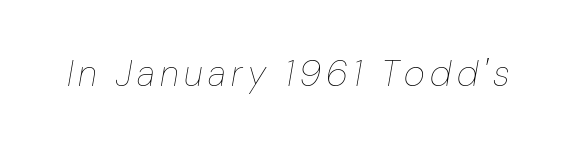
Q: Is the text bold? A: No.
Q: Is the text italic (slanted)? A: Yes, it leans right by about 10 degrees.
Q: Is the text underlined? A: No.
Q: Width (condensed, normal, or wide)? A: Normal.
Q: Stroke contrast? A: Low.
Q: x-height? A: Medium.
Q: Monospaced? A: No.
